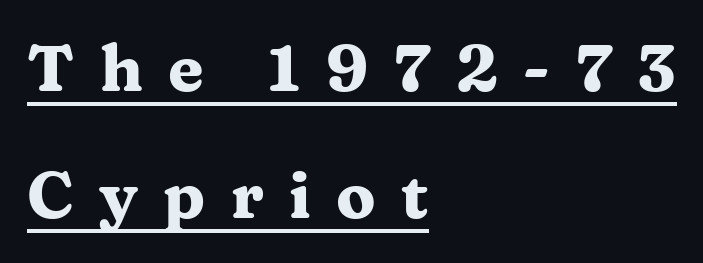
Italic? Not at all — the glyphs are vertical. The rendering inserts visible extra space after every character. Horizontal alignment here is leftward, the default for most running prose. Summary of vertical rhythm: relaxed, with wide interline spacing. Here the designer chose a conventional face with non-uniform glyph widths.
